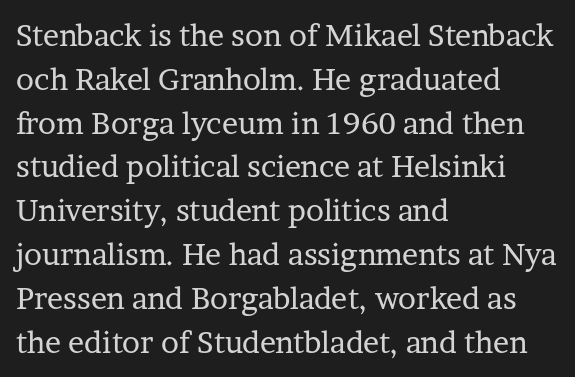
{"serif": "yes", "italic": "no", "bold": "no", "weight": "regular", "width": "normal", "stroke_contrast": "low", "x_height": "medium", "monospaced": "no", "underline": "no", "align": "left", "line_spacing": "normal", "line_spacing_ratio": 1.46, "letter_spacing": "normal", "letter_spacing_em": 0.0, "glyph_px": 30}
